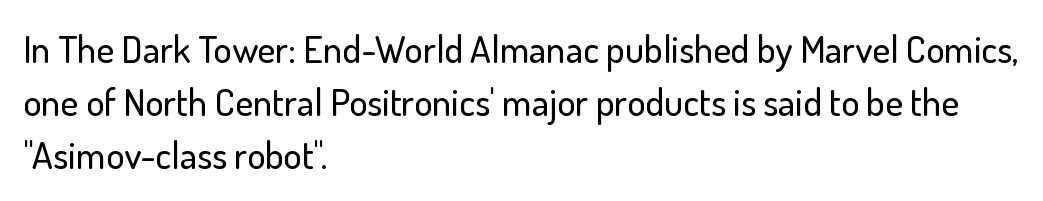
Interline gaps are of average width in this sample. Looks like regular typesetting: each glyph gets only the width it needs. Note: no serifs on the glyphs. Nobody touched the tracking dial on this one.
